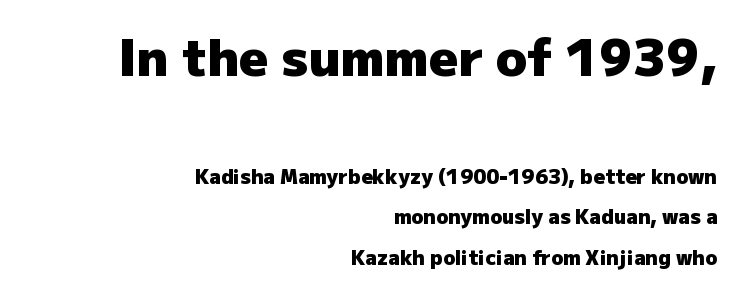
All the whitespace from short lines collects on the left. Tracking here is standard; glyphs follow each other at the usual distance. Reading down the column, the eye jumps a long way to each next line. How heavy is the stroke? Heavy — this is a bold. Think of a printed novel: that variable character pitch is what you see here. Honestly, there is no underline to notice here at all.
